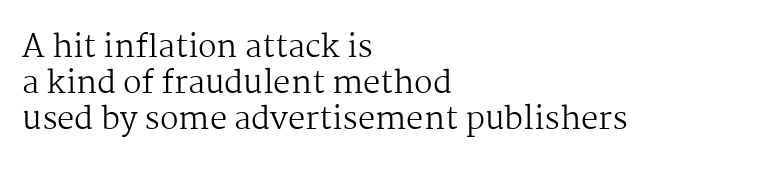
The passage is arranged the way most books set body copy — flush left. The weight would be labelled regular, book, light, or lighter still. Glyph-to-glyph distance matches everyday printed text. This is roman type, the default non-slanted kind.
